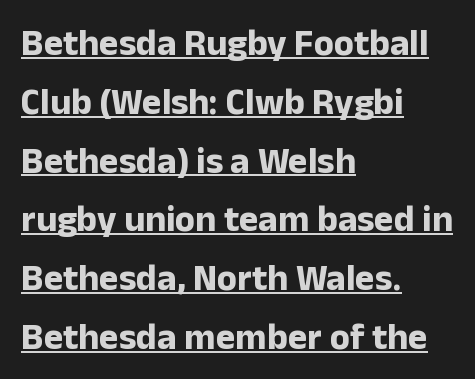
{"serif": "no", "italic": "no", "bold": "yes", "weight": "bold", "width": "normal", "stroke_contrast": "low", "x_height": "medium", "monospaced": "no", "underline": "yes", "align": "left", "line_spacing": "normal", "line_spacing_ratio": 1.59, "letter_spacing": "normal", "letter_spacing_em": 0.0, "glyph_px": 37}
